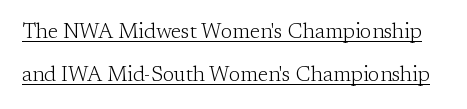
Q: Is the text bold? A: No.
Q: Is the text italic (slanted)? A: No, it is upright.
Q: Is the text underlined? A: Yes.
Q: Is the spacing between letters normal or unusually wide? A: Normal.
Q: Is the spacing between lines tight, normal or loose? A: Loose.
